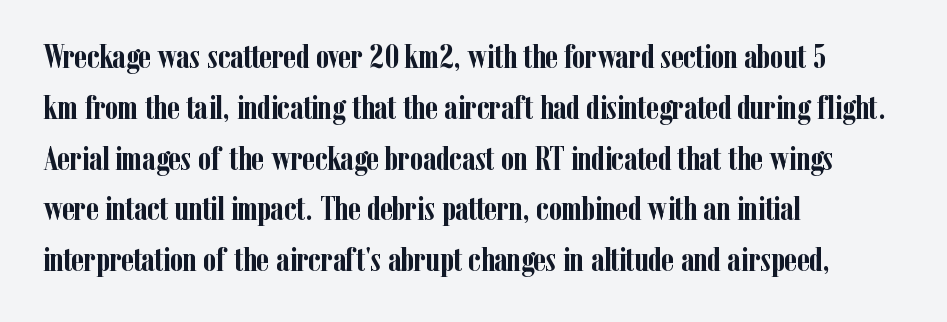
Students, this is bold: see how much ink each stroke carries. Characters remain perfectly vertical along every line. The font family rendered here belongs to the serif group. The line texture is even and compact thanks to regular tracking. The ragged edge is on the right, which tells us the setting is flush left. Reading down the column, the eye jumps a familiar distance to each next line.
